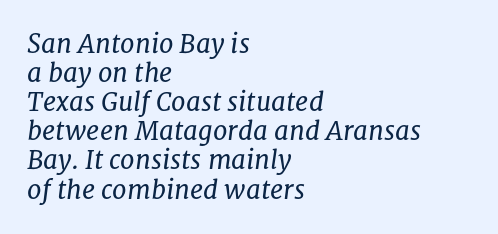
Style check: oblique. Only glyphs here, with clear space below each row. One-word summary of the alignment: left. Short note: letters normally spaced. Compared with typical paragraphs, the rows here are closer together. Stroke thickness stays within the range of a standard reading face or lighter.
